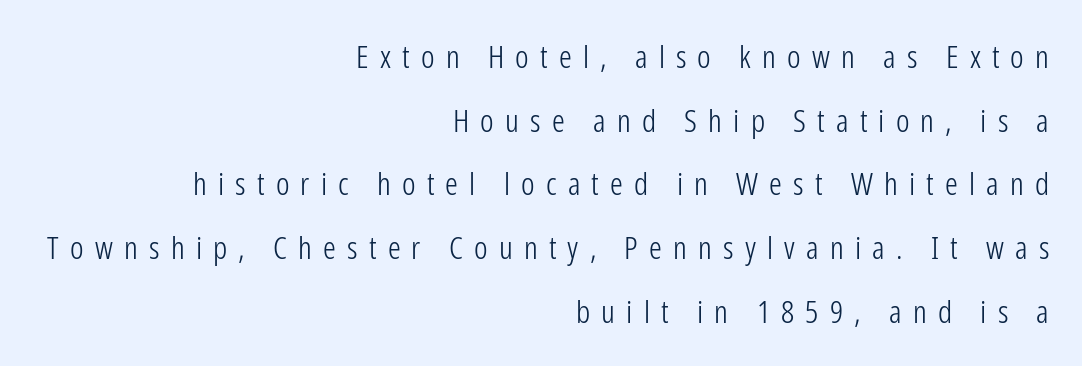
Q: Is the text bold? A: No.
Q: Is the text italic (slanted)? A: No, it is upright.
Q: Is the typeface a serif or a sans-serif typeface? A: Sans-serif.
Q: Is the text underlined? A: No.
Q: How is the paragraph aligned? A: Right-aligned.
Q: Is the spacing between letters normal or unusually wide? A: Unusually wide.
Q: Is the spacing between lines tight, normal or loose? A: Loose.
Q: Width (condensed, normal, or wide)? A: Condensed.
Q: Stroke contrast? A: Low.
Q: x-height? A: Medium.
Q: Monospaced? A: No.
